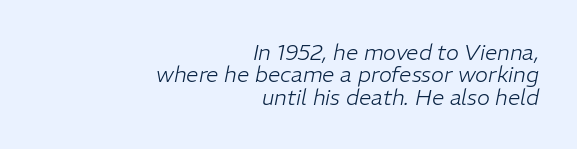
{"italic": "yes", "lean": "right", "slant_degrees": 11, "bold": "no", "underline": "no", "align": "right", "line_spacing": "tight", "line_spacing_ratio": 1.02, "letter_spacing": "normal", "letter_spacing_em": 0.0, "glyph_px": 22}
